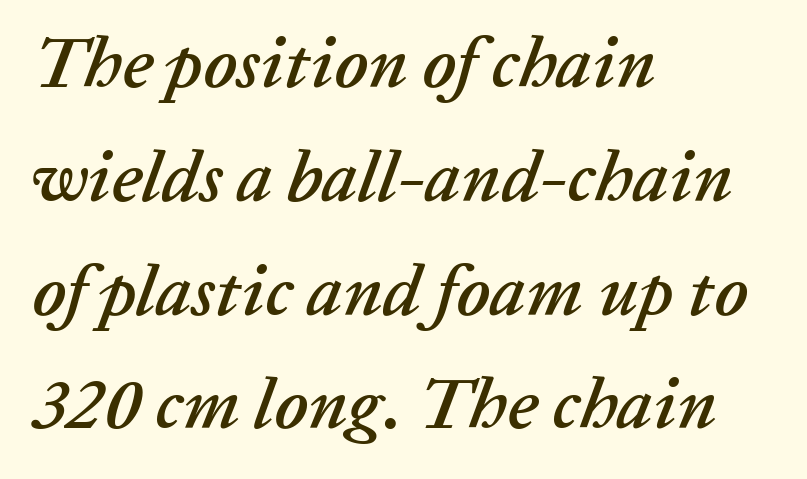
{"italic": "yes", "lean": "right", "slant_degrees": 20, "width": "normal", "stroke_contrast": "low", "x_height": "medium", "monospaced": "no", "underline": "no", "align": "left", "line_spacing": "normal", "line_spacing_ratio": 1.58, "letter_spacing": "normal", "letter_spacing_em": 0.0, "glyph_px": 72}
